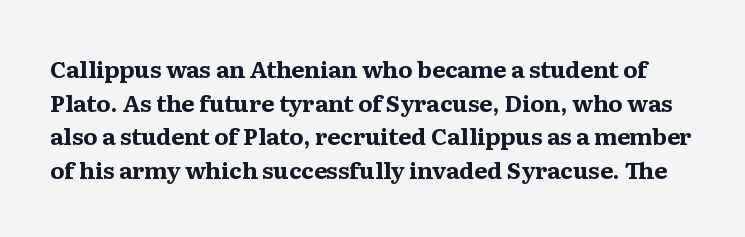
{"italic": "no", "bold": "yes", "underline": "no", "line_spacing": "normal", "line_spacing_ratio": 1.46, "letter_spacing": "normal", "letter_spacing_em": 0.0, "glyph_px": 23}
